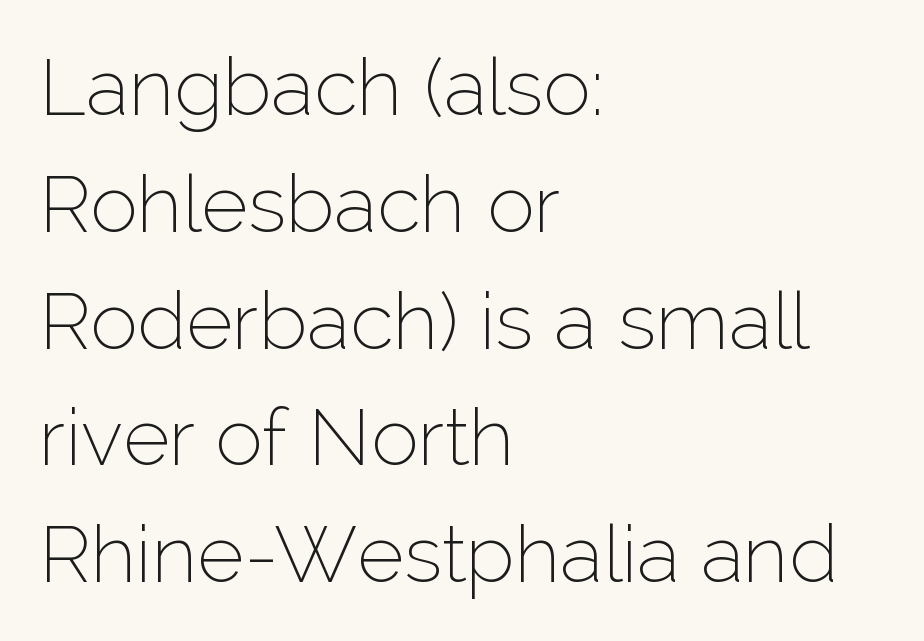
Q: Is the text bold? A: No.
Q: Is the text italic (slanted)? A: No, it is upright.
Q: Is the typeface a serif or a sans-serif typeface? A: Sans-serif.
Q: Is the text underlined? A: No.
Q: How is the paragraph aligned? A: Left-aligned.
Q: Is the spacing between letters normal or unusually wide? A: Normal.
Q: Is the spacing between lines tight, normal or loose? A: Normal.
Q: Width (condensed, normal, or wide)? A: Normal.
Q: Stroke contrast? A: Low.
Q: x-height? A: Medium.
Q: Monospaced? A: No.
